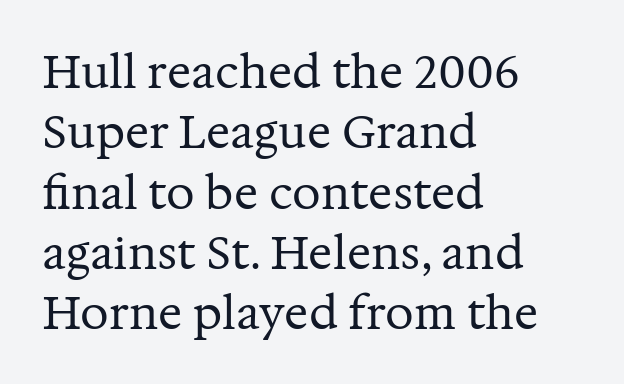
{"serif": "yes", "italic": "no", "bold": "no", "weight": "regular", "width": "normal", "stroke_contrast": "medium", "x_height": "medium", "monospaced": "no", "underline": "no", "align": "left", "line_spacing": "normal", "line_spacing_ratio": 1.34, "letter_spacing": "normal", "letter_spacing_em": 0.0, "glyph_px": 45}
